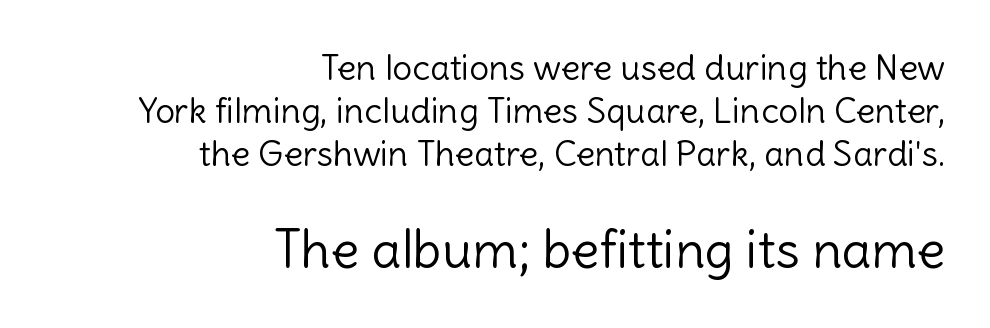
The image shows 52 px light sans-serif type, upright; set right-aligned, line spacing 1.23x, normal letter spacing, not underlined; the second (bottom) block is 1.49x larger; a medium x-height.
